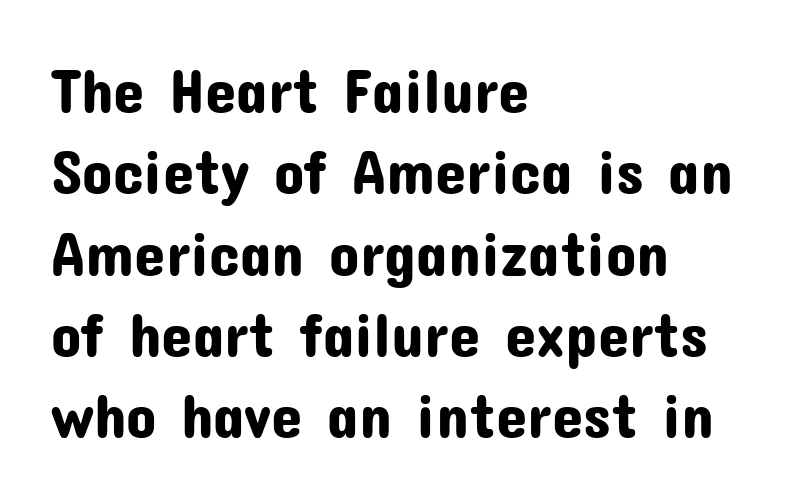
Which margin do the lines hug? The left one — the right edge is uneven. The letters stand straight up with perfectly vertical stems. The zone under the glyphs is completely vacant. The passage shown is typed in a proportional face where columns would drift. Each word holds together tightly as a unit, with standard inter-letter gaps. Typographically, this falls in the sans-serif category.
